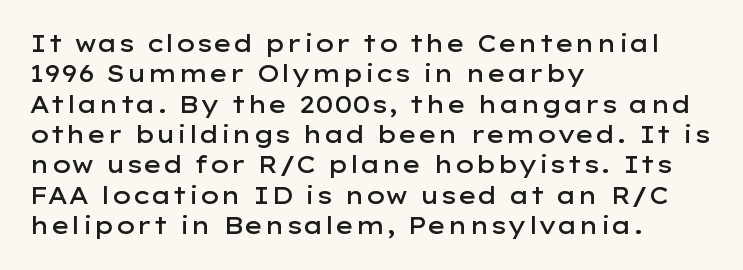
The image shows 23 px text type, upright; set left-aligned, normal line spacing (1.32x), normal letter spacing, not underlined.
